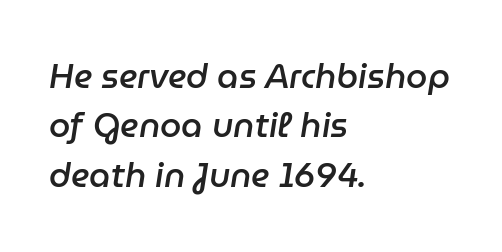
Each glyph is drawn with semibold strokes, heavier than normal yet not fully bold. Teacher's note: observe the even left margin — that is flush-left alignment. The leading is moderate, giving the passage an even texture. There is no visible air inserted between adjacent glyphs. Posture: slanted.
